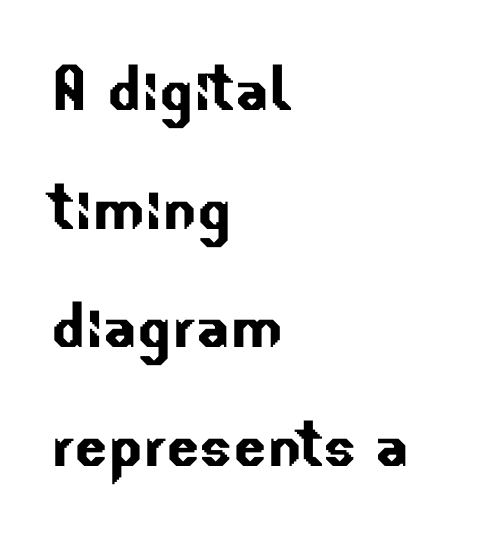
Varying glyph widths throughout — classic text-font behaviour. Has an underline been added? It has not. This sample uses a sans-serif face. Each word holds together tightly as a unit, with standard inter-letter gaps. Honestly, the row spacing looks completely unremarkable. The ragged edge is on the right, which tells us the setting is flush left.
